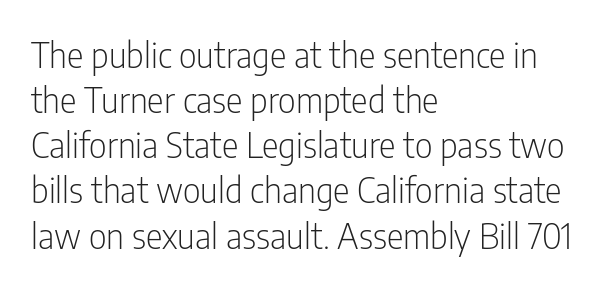
The characters are drawn with everyday or finer stroke widths. The space beneath each line is pristine and unruled. The paragraph has a hard left edge and a soft right edge. Spacing between characters is what you'd get straight out of the box.
